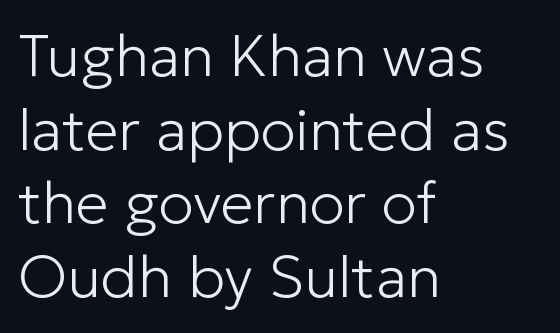
{"serif": "no", "italic": "no", "bold": "no", "weight": "light", "width": "normal", "stroke_contrast": "low", "x_height": "medium", "monospaced": "no", "underline": "no", "align": "left", "line_spacing": "normal", "line_spacing_ratio": 1.25, "letter_spacing": "normal", "letter_spacing_em": 0.0, "glyph_px": 59}
